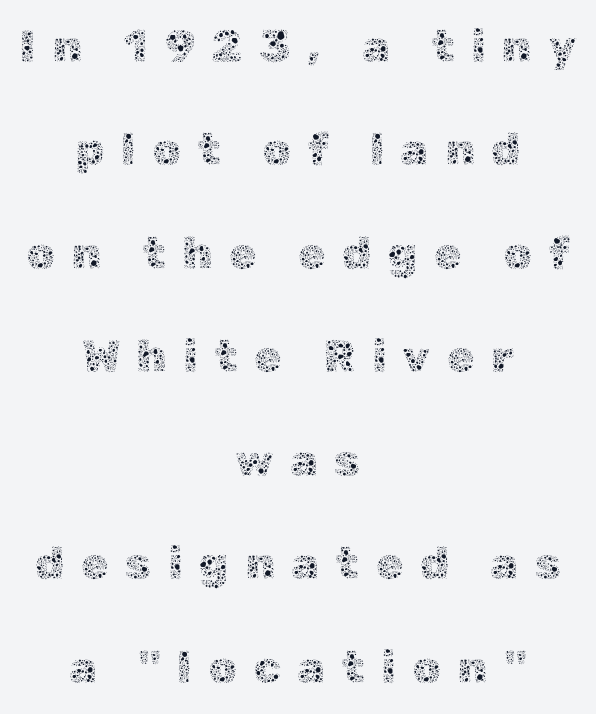
The tracking jumps out immediately: characters are airy and widely separated. You can tell it's not italic because the verticals are truly vertical. Vertically, the passage feels expansive, rows floating well apart. The words here are not underlined. The face used here is proportionally spaced, like ordinary book or web type. Stroke thickness stays within the range of a standard reading face or lighter.
